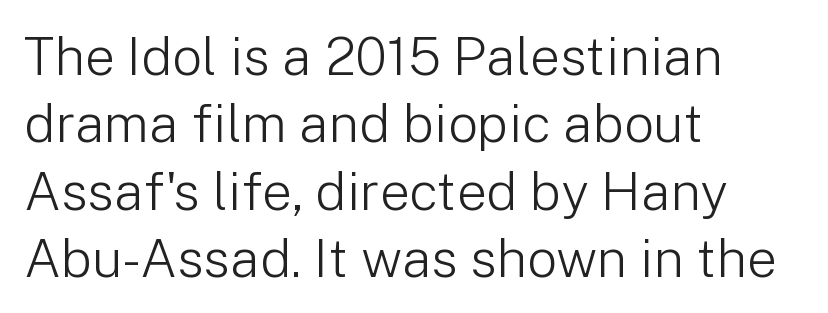
In terms of letterform style, serifs are entirely absent. Bare-footed words on every line. Here the designer chose a conventional face with non-uniform glyph widths. The typesetter chose a ragged-right arrangement here. Summary of vertical rhythm: regular, with standard interline spacing. Posture: straight, roman, zero tilt.
